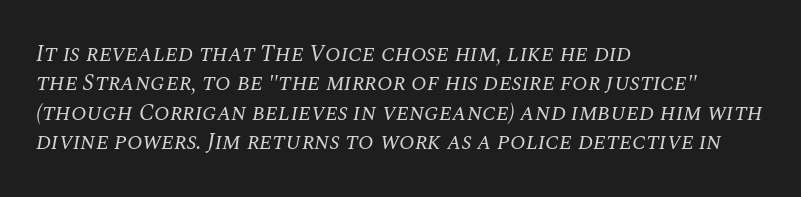
Q: Is the text bold? A: No.
Q: Is the text italic (slanted)? A: Yes, it leans right by about 10 degrees.
Q: Is the text underlined? A: No.
Q: How is the paragraph aligned? A: Left-aligned.
Q: Is the spacing between letters normal or unusually wide? A: Normal.
Q: Is the spacing between lines tight, normal or loose? A: Normal.
